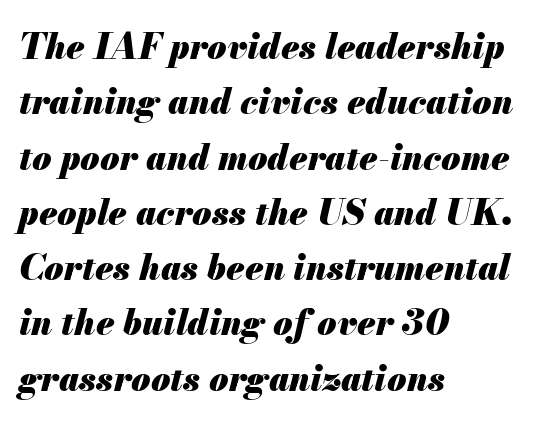
{"italic": "yes", "lean": "right", "slant_degrees": 13, "bold": "yes", "weight": "heavy", "width": "normal", "stroke_contrast": "medium", "x_height": "small", "monospaced": "no", "underline": "no", "align": "left", "line_spacing": "normal", "line_spacing_ratio": 1.58, "letter_spacing": "normal", "letter_spacing_em": 0.0, "glyph_px": 35}
